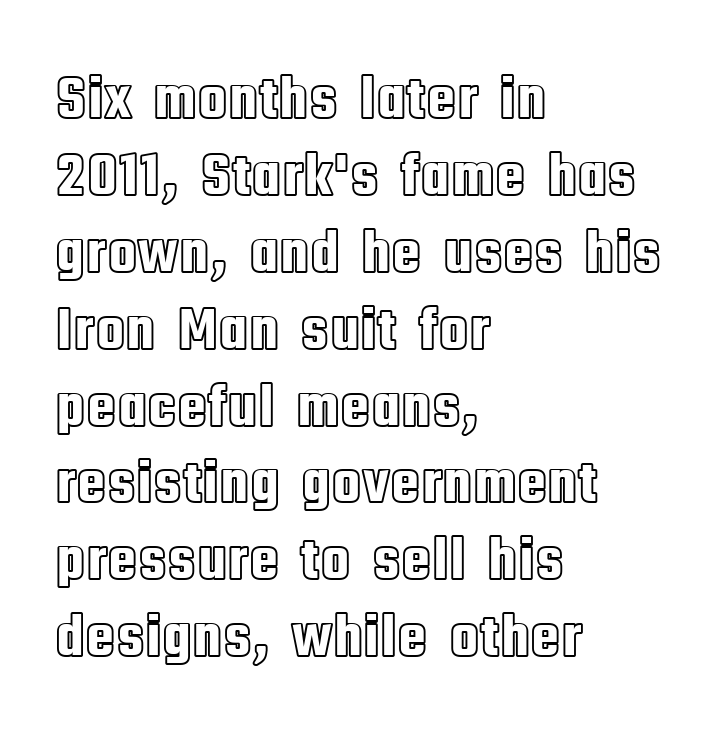
The baseline area is clear. If you drew a line through each stem, it would be perfectly vertical. The paragraph shown leans on its left margin. Characters follow at the spacing the type designer built in. A typesetter would call this proportional, since set widths differ per character.
